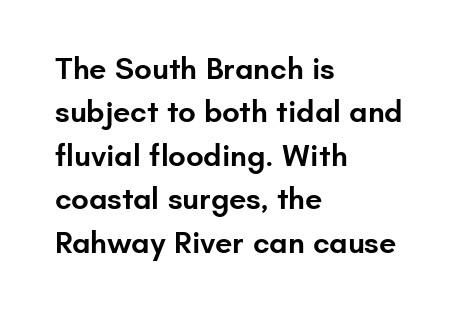
Q: Is the text bold? A: Semi-bold.
Q: Is the text italic (slanted)? A: No, it is upright.
Q: Is the typeface a serif or a sans-serif typeface? A: Sans-serif.
Q: Is the text underlined? A: No.
Q: How is the paragraph aligned? A: Left-aligned.
Q: Is the spacing between letters normal or unusually wide? A: Normal.
Q: Is the spacing between lines tight, normal or loose? A: Normal.
Q: Width (condensed, normal, or wide)? A: Normal.
Q: Stroke contrast? A: Low.
Q: x-height? A: Small.
Q: Monospaced? A: No.
